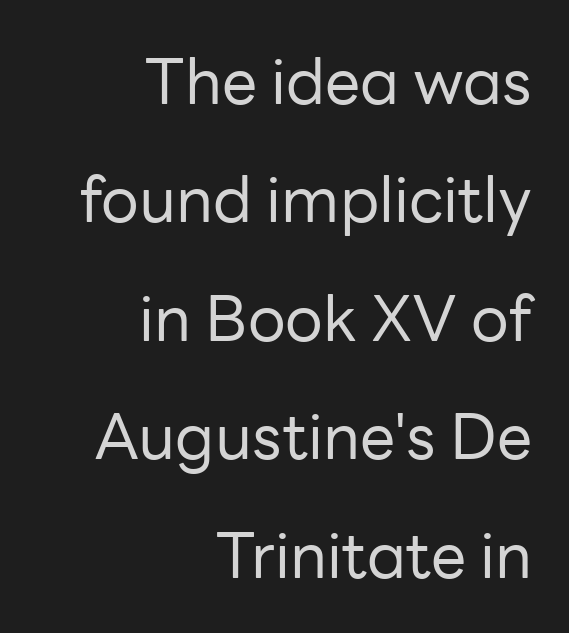
{"serif": "no", "italic": "no", "bold": "no", "weight": "regular", "width": "normal", "stroke_contrast": "low", "x_height": "medium", "monospaced": "no", "underline": "no", "align": "right", "line_spacing_ratio": 1.88, "letter_spacing": "normal", "letter_spacing_em": 0.0, "glyph_px": 63}
